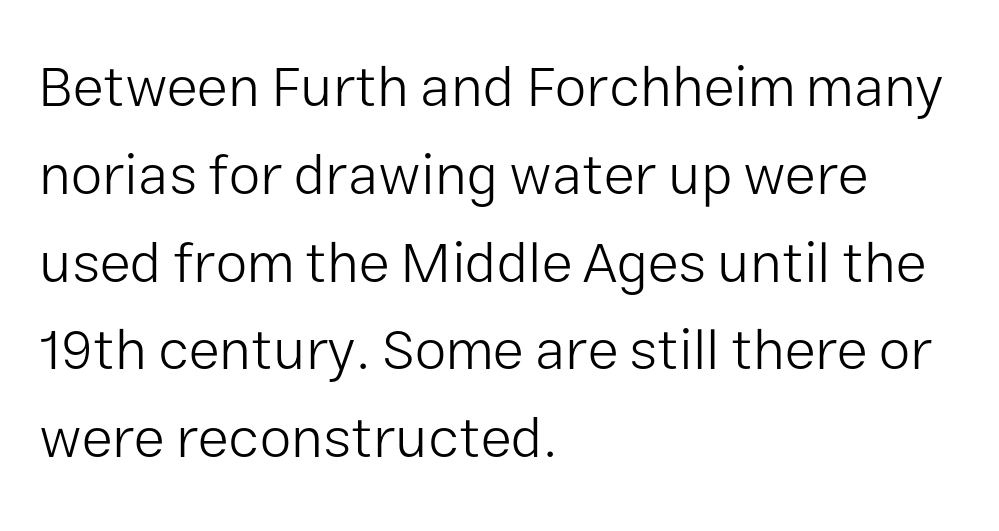
The designer left line spacing at the default. The weight tops out at a normal text grade. Looks like regular typesetting: each glyph gets only the width it needs. Caption: standard tracking, unaltered.
